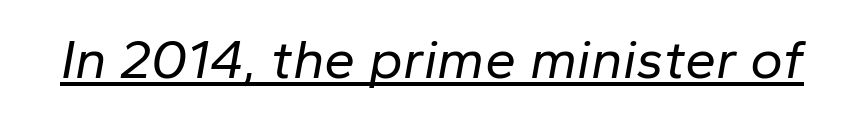
The image shows 56 px regular-weight type, italic (leaning right); set normal letter spacing, underlined; low stroke contrast and a medium x-height.
